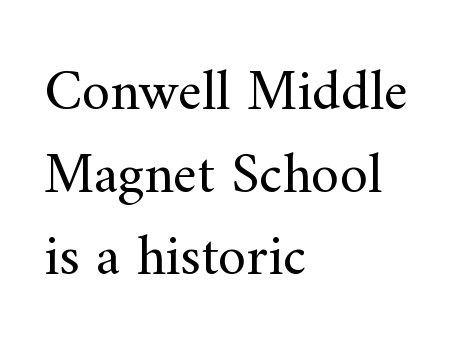
The image shows 57 px regular-weight serif type, upright; set left-aligned, normal line spacing (1.45x), normal letter spacing, not underlined; medium stroke contrast and a small x-height.
